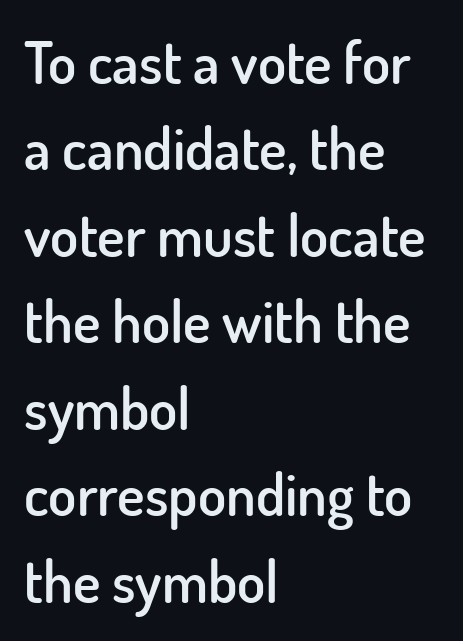
Q: Is the text bold? A: Semi-bold.
Q: Is the text italic (slanted)? A: No, it is upright.
Q: Is the typeface a serif or a sans-serif typeface? A: Sans-serif.
Q: Is the text underlined? A: No.
Q: How is the paragraph aligned? A: Left-aligned.
Q: Is the spacing between letters normal or unusually wide? A: Normal.
Q: Is the spacing between lines tight, normal or loose? A: Normal.
Q: Width (condensed, normal, or wide)? A: Normal.
Q: Stroke contrast? A: Low.
Q: x-height? A: Small.
Q: Monospaced? A: No.
